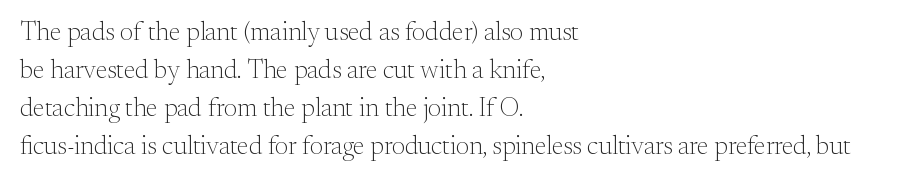
{"italic": "no", "bold": "no", "underline": "no", "align": "left", "line_spacing": "normal", "line_spacing_ratio": 1.46, "letter_spacing": "normal", "letter_spacing_em": 0.0, "glyph_px": 26}
